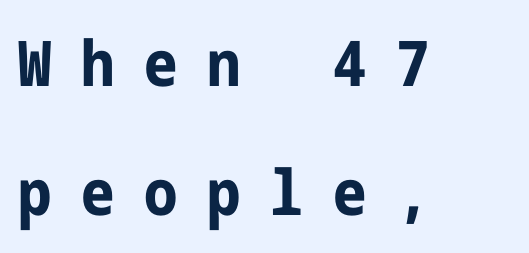
The image shows 63 px bold, condensed sans-serif type, upright; set left-aligned, loose line spacing (2.05x), unusually wide letter spacing (+0.47 em), not underlined; low stroke contrast and a medium x-height.
